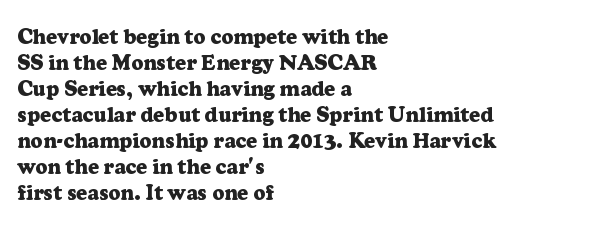
The image shows 21 px bold type, upright; set left-aligned, line spacing 1.24x, normal letter spacing, not underlined.
